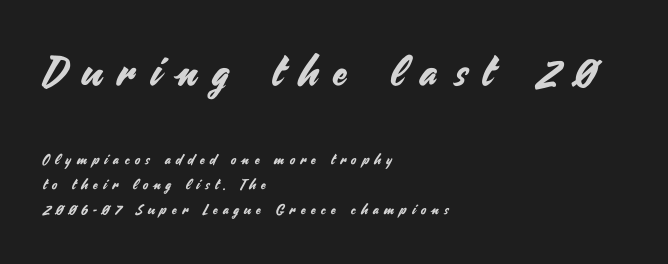
{"serif": "no", "width": "normal", "stroke_contrast": "medium", "x_height": "small", "monospaced": "no", "underline": "no", "align": "left", "line_spacing_ratio": 1.78, "letter_spacing": "wide", "letter_spacing_em": 0.39, "larger_block": "first", "size_ratio": 2.93, "glyph_px": 41}
